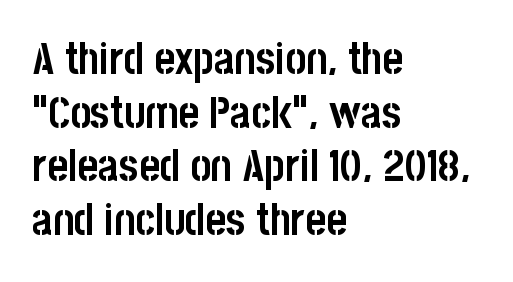
Q: Is the text bold? A: Yes.
Q: Is the text italic (slanted)? A: No, it is upright.
Q: Is the typeface a serif or a sans-serif typeface? A: Sans-serif.
Q: Is the text underlined? A: No.
Q: How is the paragraph aligned? A: Left-aligned.
Q: Is the spacing between letters normal or unusually wide? A: Normal.
Q: Width (condensed, normal, or wide)? A: Condensed.
Q: Stroke contrast? A: Low.
Q: x-height? A: Large.
Q: Monospaced? A: No.
